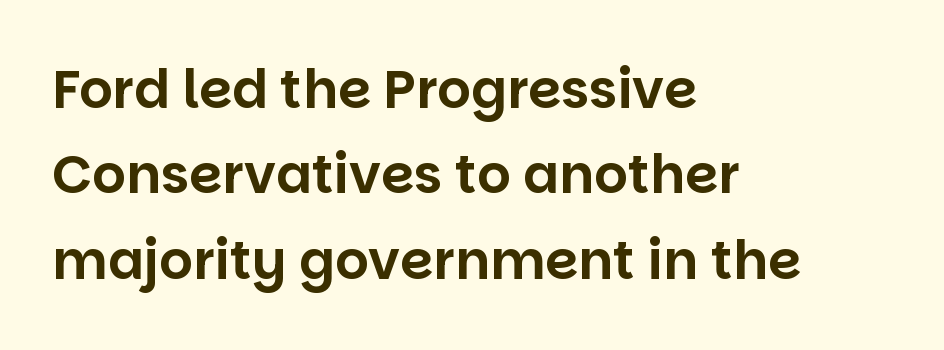
{"serif": "no", "italic": "no", "width": "normal", "stroke_contrast": "low", "x_height": "large", "monospaced": "no", "underline": "no", "align": "left", "line_spacing": "normal", "line_spacing_ratio": 1.61, "letter_spacing": "normal", "letter_spacing_em": 0.0, "glyph_px": 53}
